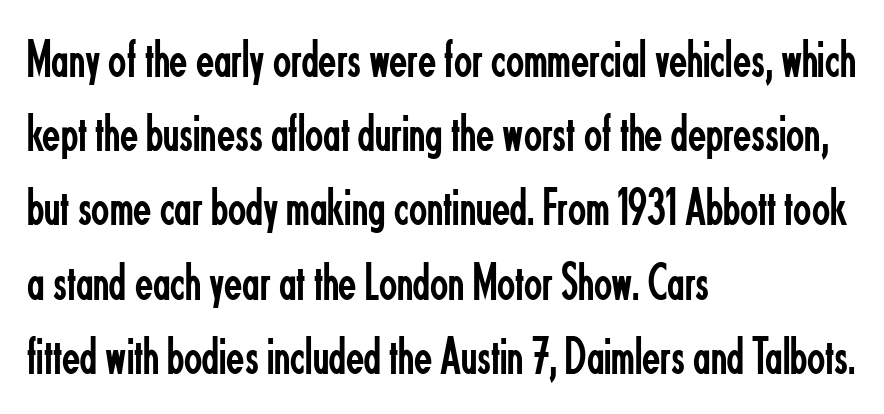
{"serif": "no", "italic": "no", "bold": "no", "weight": "regular", "width": "condensed", "stroke_contrast": "low", "x_height": "small", "monospaced": "no", "underline": "no", "align": "left", "line_spacing": "normal", "line_spacing_ratio": 1.4, "letter_spacing": "normal", "letter_spacing_em": 0.0, "glyph_px": 53}
